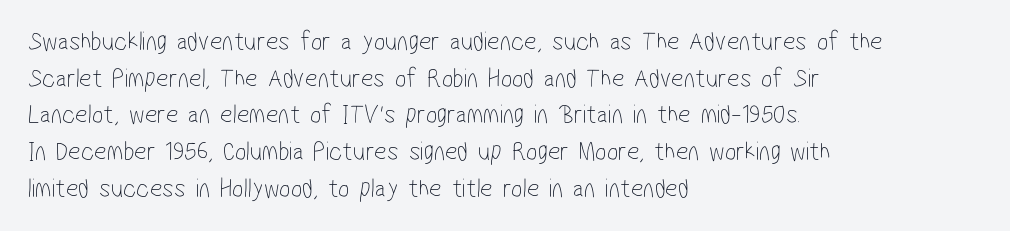
{"bold": "no", "underline": "no", "align": "left", "line_spacing": "normal", "line_spacing_ratio": 1.36, "letter_spacing": "normal", "letter_spacing_em": 0.0, "glyph_px": 27}
